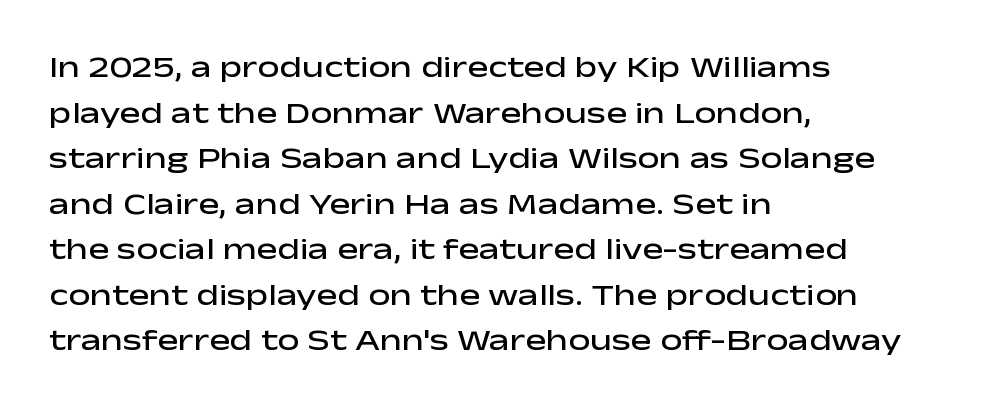
{"serif": "no", "italic": "no", "bold": "semi", "weight": "semibold", "width": "wide", "stroke_contrast": "low", "x_height": "medium", "monospaced": "no", "underline": "no", "align": "left", "line_spacing": "normal", "line_spacing_ratio": 1.47, "letter_spacing": "normal", "letter_spacing_em": 0.0, "glyph_px": 31}
